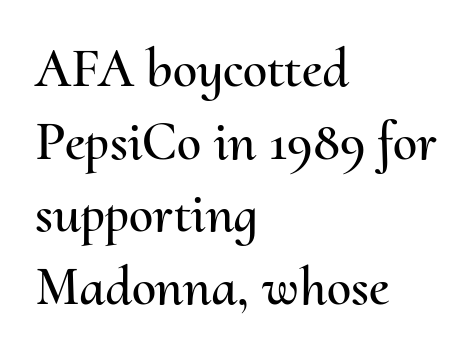
Q: Is the text italic (slanted)? A: No, it is upright.
Q: Is the text underlined? A: No.
Q: How is the paragraph aligned? A: Left-aligned.
Q: Is the spacing between letters normal or unusually wide? A: Normal.
Q: Is the spacing between lines tight, normal or loose? A: Normal.
Q: Width (condensed, normal, or wide)? A: Normal.
Q: Stroke contrast? A: Medium.
Q: x-height? A: Small.
Q: Monospaced? A: No.
